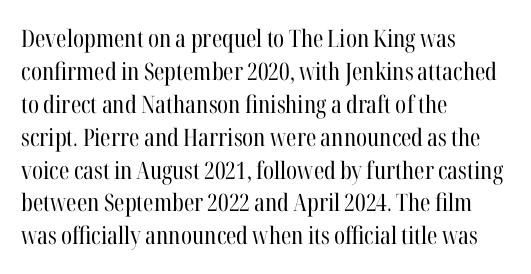
{"italic": "no", "bold": "no", "underline": "no", "align": "left", "line_spacing": "normal", "line_spacing_ratio": 1.37, "letter_spacing": "normal", "letter_spacing_em": 0.0, "glyph_px": 24}
